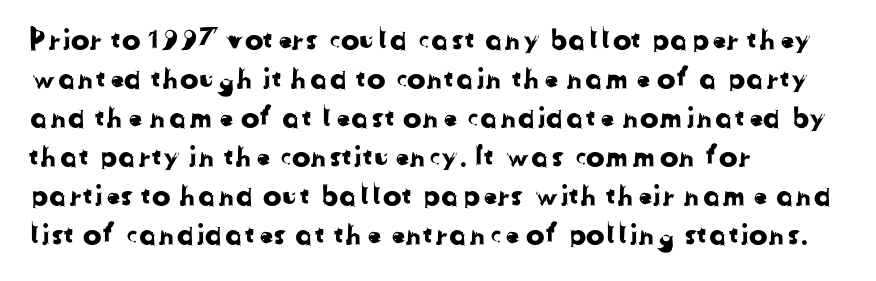
Q: Is the typeface a serif or a sans-serif typeface? A: Sans-serif.
Q: Is the text underlined? A: No.
Q: How is the paragraph aligned? A: Left-aligned.
Q: Is the spacing between letters normal or unusually wide? A: Normal.
Q: Is the spacing between lines tight, normal or loose? A: Normal.
Q: Width (condensed, normal, or wide)? A: Normal.
Q: Stroke contrast? A: Low.
Q: x-height? A: Medium.
Q: Monospaced? A: No.
